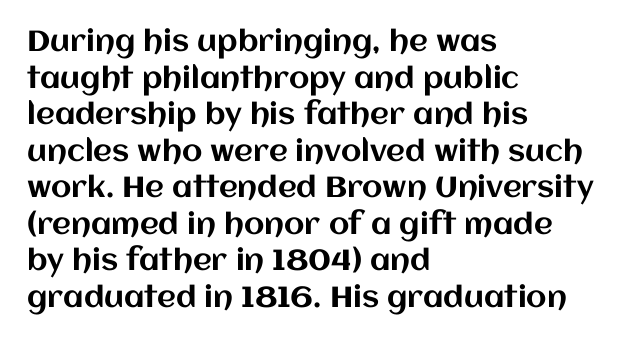
The image shows 29 px text type, upright; set left-aligned, normal line spacing (1.26x), normal letter spacing, not underlined; medium stroke contrast and a large x-height.
